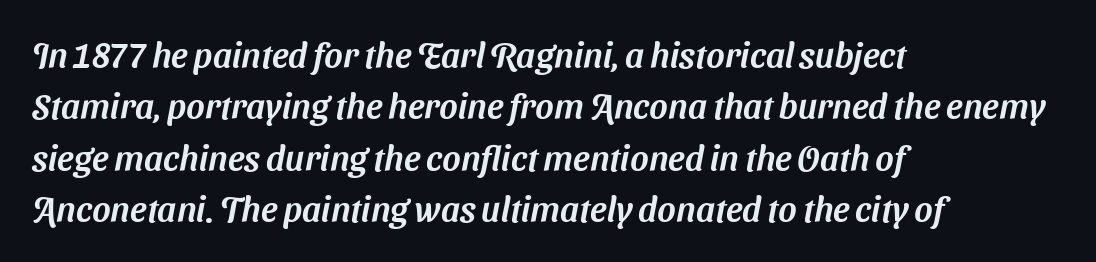
Q: Is the typeface a serif or a sans-serif typeface? A: Sans-serif.
Q: Is the text underlined? A: No.
Q: How is the paragraph aligned? A: Left-aligned.
Q: Is the spacing between letters normal or unusually wide? A: Normal.
Q: Is the spacing between lines tight, normal or loose? A: Normal.
Q: Width (condensed, normal, or wide)? A: Normal.
Q: Stroke contrast? A: Medium.
Q: x-height? A: Medium.
Q: Monospaced? A: No.
